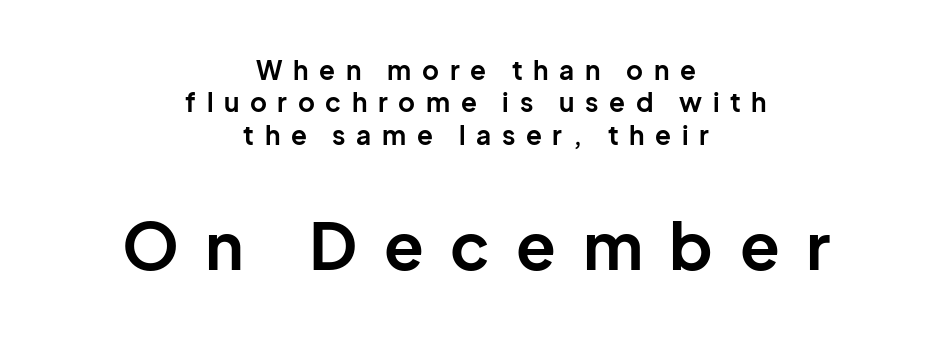
Q: Is the text bold? A: Yes.
Q: Is the text italic (slanted)? A: No, it is upright.
Q: Is the typeface a serif or a sans-serif typeface? A: Sans-serif.
Q: Is the text underlined? A: No.
Q: How is the paragraph aligned? A: Centered.
Q: Is the spacing between letters normal or unusually wide? A: Unusually wide.
Q: Is the spacing between lines tight, normal or loose? A: Normal.
Q: Which block of text is set in a larger size, the first (top) or the second (bottom)? A: The second (bottom) one.
Q: Width (condensed, normal, or wide)? A: Normal.
Q: Stroke contrast? A: Low.
Q: x-height? A: Medium.
Q: Monospaced? A: No.
